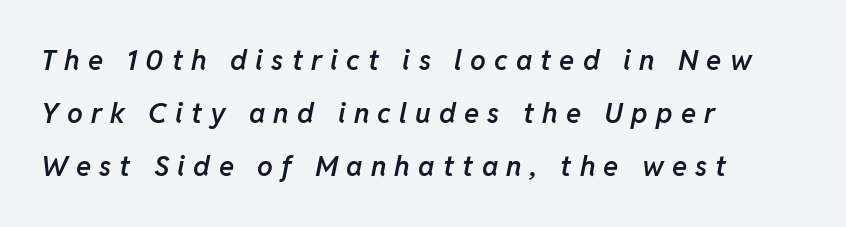
{"italic": "yes", "lean": "right", "slant_degrees": 11, "bold": "semi", "weight": "semibold", "width": "normal", "stroke_contrast": "low", "x_height": "medium", "monospaced": "no", "underline": "no", "align": "left", "line_spacing": "loose", "line_spacing_ratio": 1.9, "letter_spacing": "wide", "letter_spacing_em": 0.29, "glyph_px": 28}
